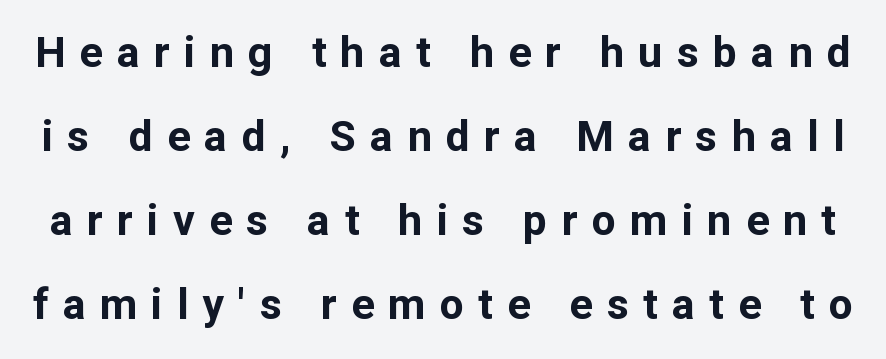
These lines stand farther apart than default settings would place them. Notice how the stems are strictly vertical — no italics here. The letters are spread apart with noticeably loose tracking. Strokes here are thick enough to call this a true bold. Unlike a traditional serif, this face leaves its strokes unadorned. Descenders are the only things crossing below the line.
